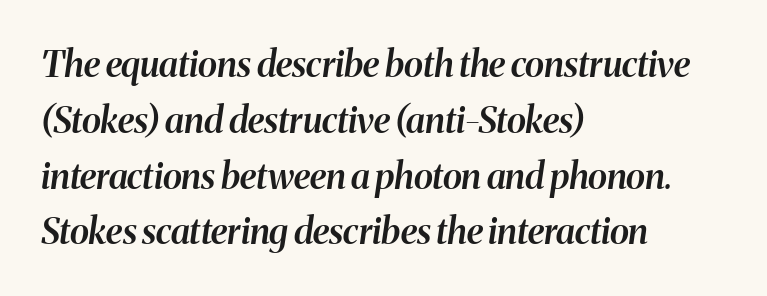
Q: Is the text bold? A: Semi-bold.
Q: Is the text italic (slanted)? A: Yes, it leans right by about 8 degrees.
Q: Is the text underlined? A: No.
Q: How is the paragraph aligned? A: Left-aligned.
Q: Is the spacing between letters normal or unusually wide? A: Normal.
Q: Is the spacing between lines tight, normal or loose? A: Normal.
Q: Width (condensed, normal, or wide)? A: Normal.
Q: Stroke contrast? A: Medium.
Q: x-height? A: Medium.
Q: Monospaced? A: No.
